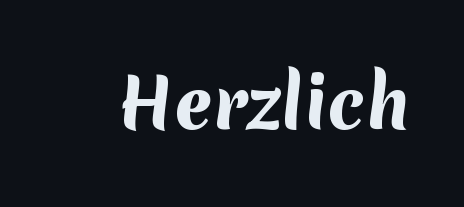
Q: Is the text bold? A: Yes.
Q: Is the typeface a serif or a sans-serif typeface? A: Sans-serif.
Q: Is the text underlined? A: No.
Q: Is the spacing between letters normal or unusually wide? A: Normal.
Q: Width (condensed, normal, or wide)? A: Normal.
Q: Stroke contrast? A: Medium.
Q: x-height? A: Medium.
Q: Monospaced? A: No.
